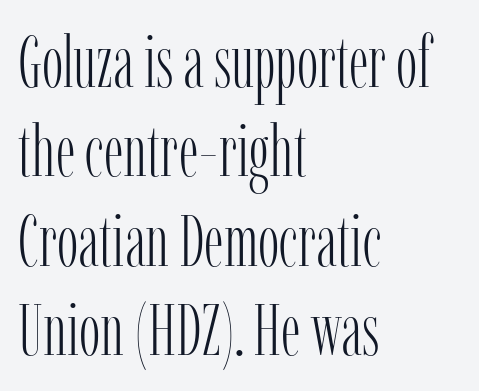
Q: Is the text bold? A: No.
Q: Is the text italic (slanted)? A: No, it is upright.
Q: Is the typeface a serif or a sans-serif typeface? A: Serif.
Q: Is the text underlined? A: No.
Q: How is the paragraph aligned? A: Left-aligned.
Q: Is the spacing between letters normal or unusually wide? A: Normal.
Q: Width (condensed, normal, or wide)? A: Condensed.
Q: Stroke contrast? A: Low.
Q: x-height? A: Medium.
Q: Monospaced? A: No.
